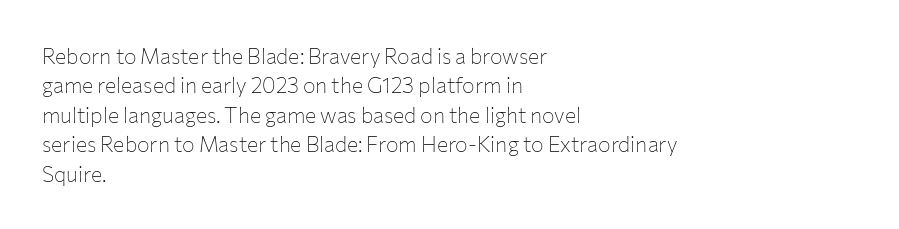
A clean baseline with only descenders dipping below it. If you drew a line through each stem, it would be perfectly vertical. Honestly, the row spacing looks completely unremarkable. Is this a heavy cut? Hardly; it is regular or lighter.
